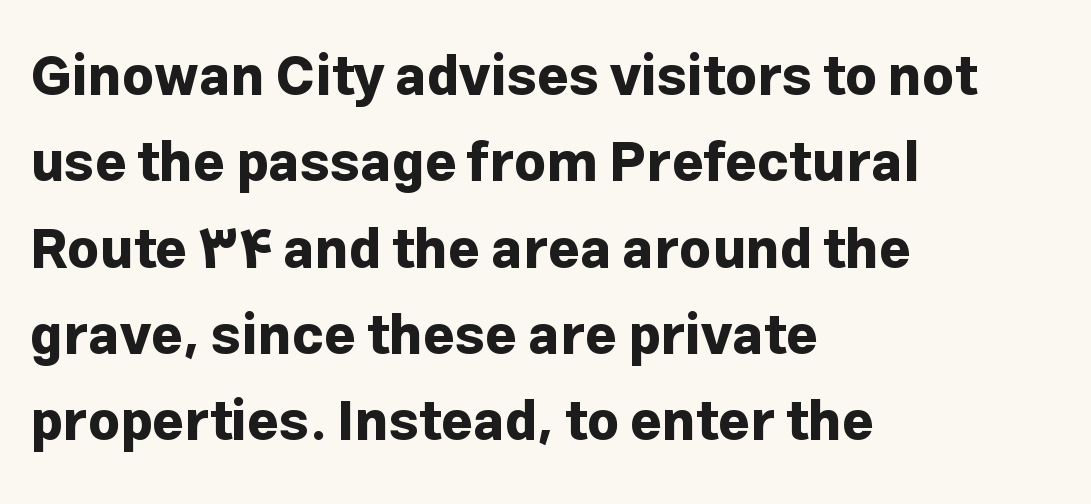
{"serif": "no", "italic": "no", "bold": "yes", "weight": "bold", "width": "normal", "stroke_contrast": "low", "x_height": "medium", "monospaced": "no", "underline": "no", "align": "left", "line_spacing": "normal", "line_spacing_ratio": 1.57, "letter_spacing": "normal", "letter_spacing_em": 0.0, "glyph_px": 55}
